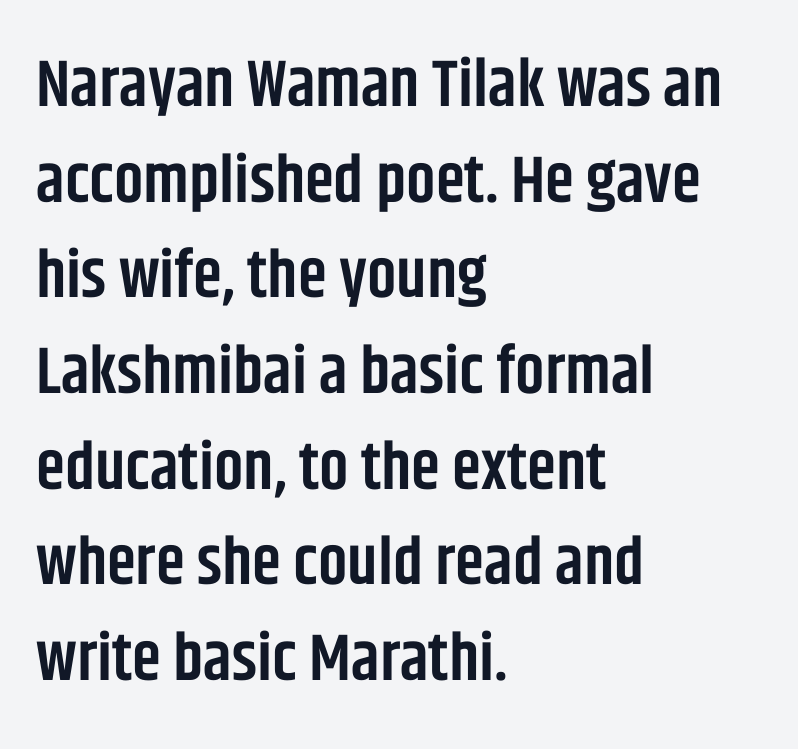
Reading down the column, the eye jumps a familiar distance to each next line. Underline: absent. The passage shown is typed in a proportional face where columns would drift. Classification — sans serif. Tall strokes in this sample are plumb rather than angled.
